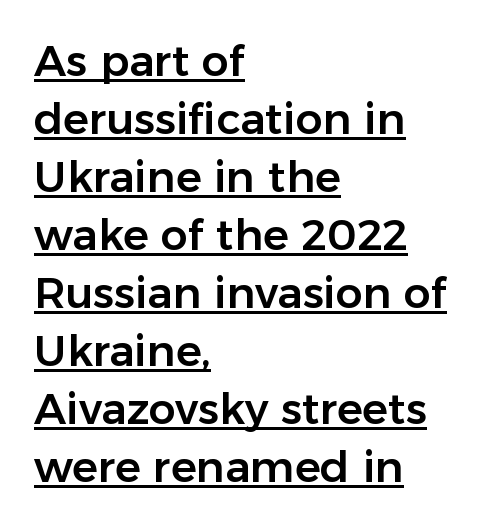
The image shows 43 px sans-serif type, upright; set left-aligned, normal line spacing (1.35x), normal letter spacing, underlined; low stroke contrast and a medium x-height.
